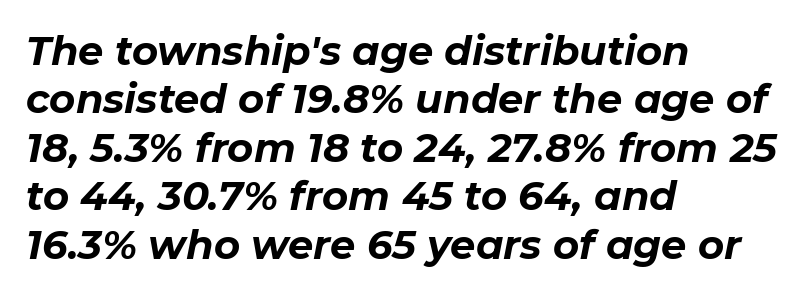
Anything drawn beneath the words? Only blank space. The gaps between neighbouring characters are ordinary and unremarkable. These lines are rendered in a variable-pitch font. These lines are set flush left with a ragged right edge. Slant detected: the letters are inclined. A dark, heavy texture on the line: the type is bold.
